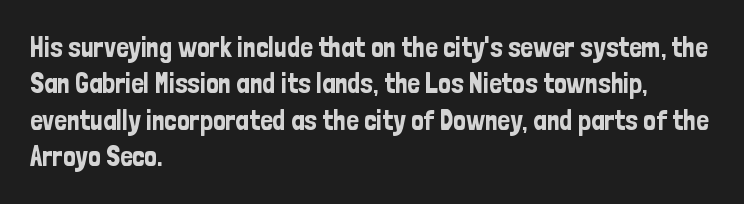
No feet cap the strokes, marking this as sans-serif type. Rule under the text: the space is simply empty. Glyph-to-glyph distance matches everyday printed text. Note the varied advance widths — an 'i' is clearly narrower than an 'm'.
